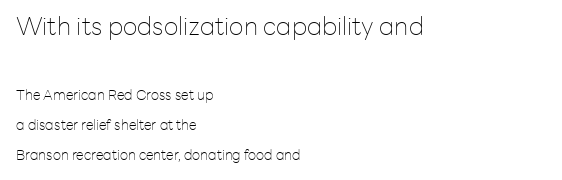
The image shows 25 px text type, upright; set left-aligned, loose line spacing (2.13x), normal letter spacing, not underlined; the first (top) block is 1.79x larger.
